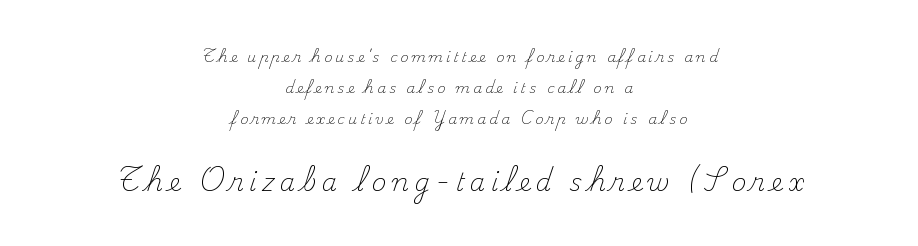
Spacing between characters has been opened up far beyond the box default. Reading top to bottom, the characters get bigger at the block break. One glance says open: line gaps are wider than usual. The words here are not underlined. Heaviness? Minimal to ordinary, like unemphasized prose.
